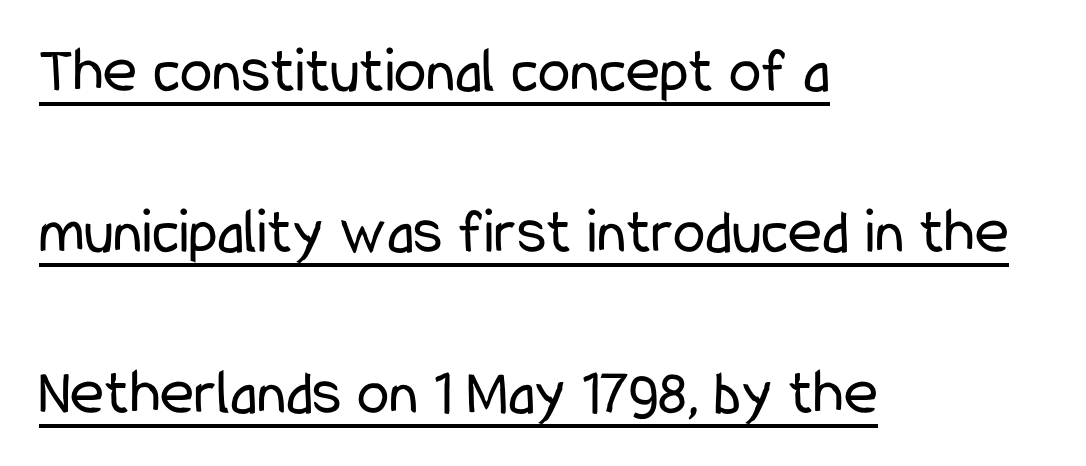
Q: Is the text bold? A: No.
Q: Is the text italic (slanted)? A: No, it is upright.
Q: Is the typeface a serif or a sans-serif typeface? A: Sans-serif.
Q: Is the text underlined? A: Yes.
Q: How is the paragraph aligned? A: Left-aligned.
Q: Is the spacing between letters normal or unusually wide? A: Normal.
Q: Is the spacing between lines tight, normal or loose? A: Loose.
Q: Width (condensed, normal, or wide)? A: Condensed.
Q: Stroke contrast? A: Low.
Q: x-height? A: Medium.
Q: Monospaced? A: No.
